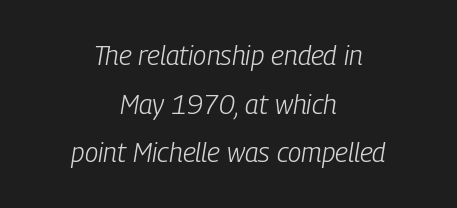
Q: Is the text bold? A: No.
Q: Is the text italic (slanted)? A: Yes, it leans right by about 9 degrees.
Q: Is the text underlined? A: No.
Q: How is the paragraph aligned? A: Centered.
Q: Is the spacing between letters normal or unusually wide? A: Normal.
